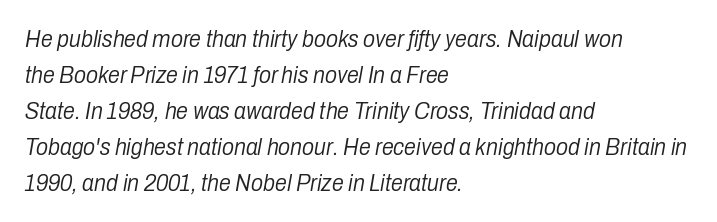
The image shows 24 px text type, italic (leaning right); set left-aligned, normal line spacing (1.5x), normal letter spacing, not underlined.
